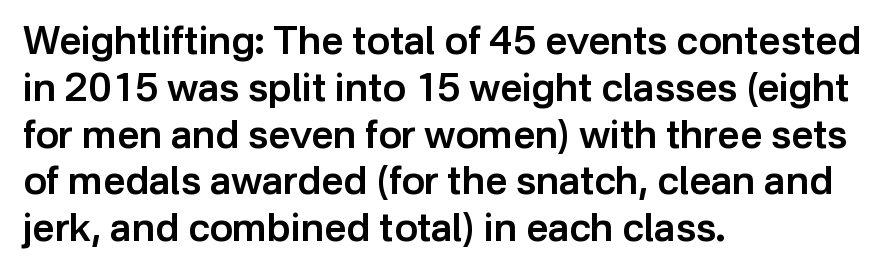
Q: Is the text bold? A: Semi-bold.
Q: Is the text italic (slanted)? A: No, it is upright.
Q: Is the typeface a serif or a sans-serif typeface? A: Sans-serif.
Q: Is the text underlined? A: No.
Q: How is the paragraph aligned? A: Left-aligned.
Q: Is the spacing between letters normal or unusually wide? A: Normal.
Q: Width (condensed, normal, or wide)? A: Normal.
Q: Stroke contrast? A: Low.
Q: x-height? A: Medium.
Q: Monospaced? A: No.
